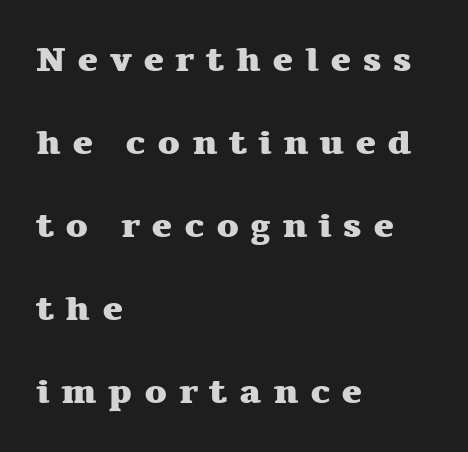
{"serif": "yes", "italic": "no", "bold": "yes", "weight": "heavy", "width": "wide", "stroke_contrast": "medium", "x_height": "medium", "monospaced": "no", "underline": "no", "align": "left", "line_spacing": "loose", "line_spacing_ratio": 2.37, "letter_spacing": "wide", "letter_spacing_em": 0.32, "glyph_px": 35}
